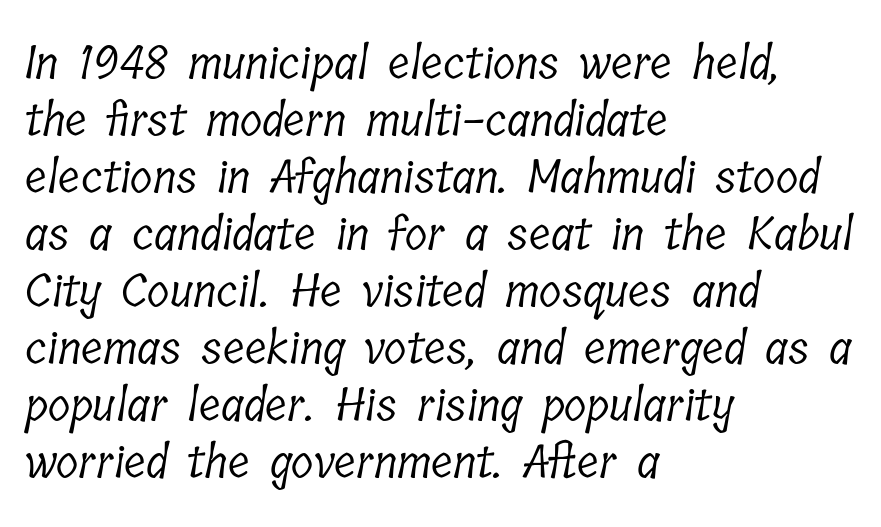
Spacing between characters is what you'd get straight out of the box. Letters rest on an invisible, unmarked baseline. Heaviness? Minimal to ordinary, like unemphasized prose. Short and long lines alike share a common starting point at left. You could not count columns in this text — the font is proportionally spaced.
